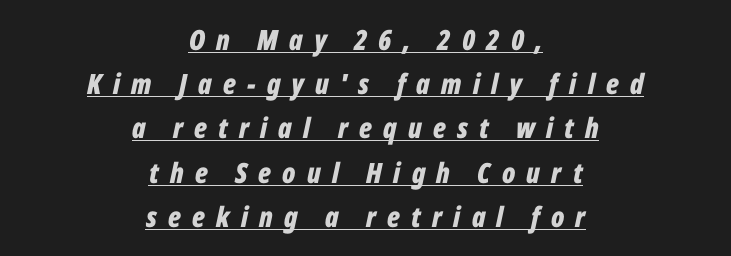
{"italic": "yes", "lean": "right", "slant_degrees": 12, "bold": "yes", "weight": "bold", "width": "condensed", "stroke_contrast": "low", "x_height": "medium", "monospaced": "no", "underline": "yes", "align": "center", "line_spacing": "normal", "line_spacing_ratio": 1.58, "letter_spacing": "wide", "letter_spacing_em": 0.4, "glyph_px": 28}
